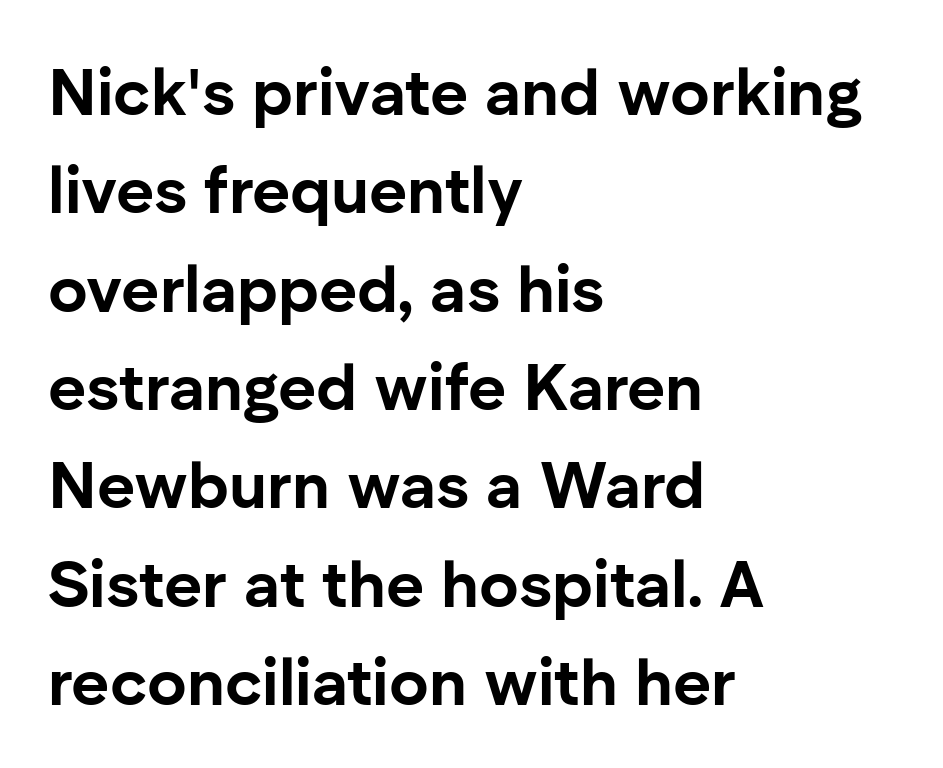
The image shows 66 px bold sans-serif type, upright; set left-aligned, normal line spacing (1.49x), normal letter spacing, not underlined; low stroke contrast and a medium x-height.
